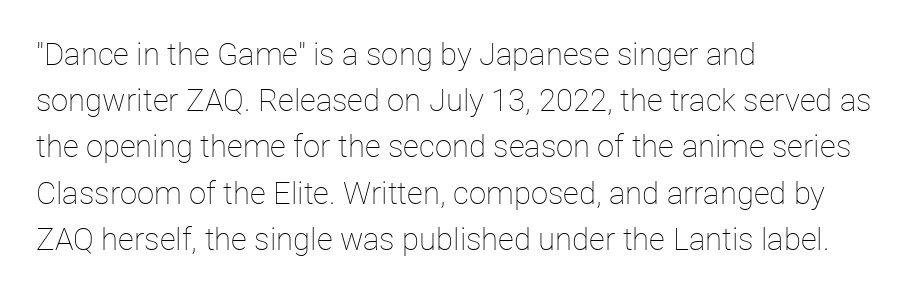
Vertical spacing — default. Observe the ordinary spacing: letters are neighbours, not strangers. Caption: multi-line text, flush left, ragged right. Proportional: the letters do not fall into vertical columns.
